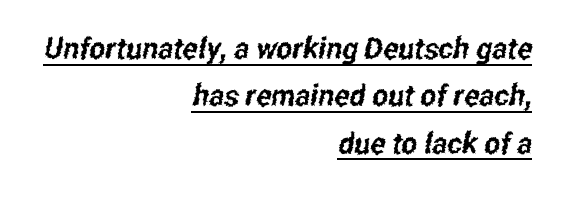
{"serif": "no", "width": "condensed", "stroke_contrast": "low", "x_height": "medium", "monospaced": "no", "underline": "yes", "align": "right", "line_spacing": "normal", "line_spacing_ratio": 1.58, "letter_spacing": "normal", "letter_spacing_em": 0.0, "glyph_px": 30}
